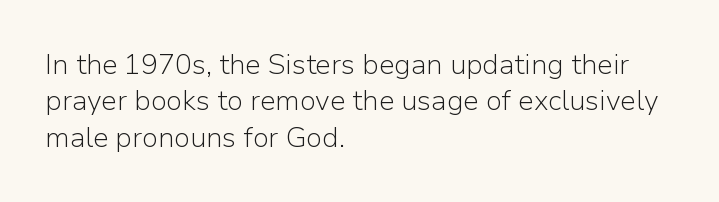
The image shows 28 px light sans-serif type, upright; set left-aligned, normal line spacing (1.3x), normal letter spacing, not underlined; low stroke contrast and a medium x-height.
